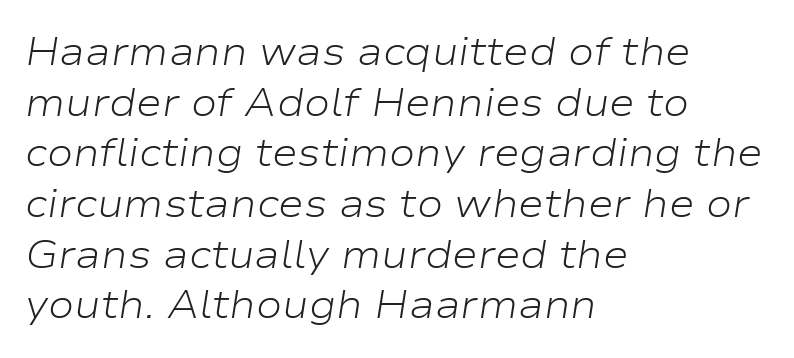
This sample uses an oblique cut, with every glyph tilted off the vertical. If you drew a ruler down the left edge, every line would touch it. Tracking value appears to be zero — textbook default spacing. Do the characters align in a grid? No, the font is proportional. Normally led — the rows are evenly, conventionally spaced.
